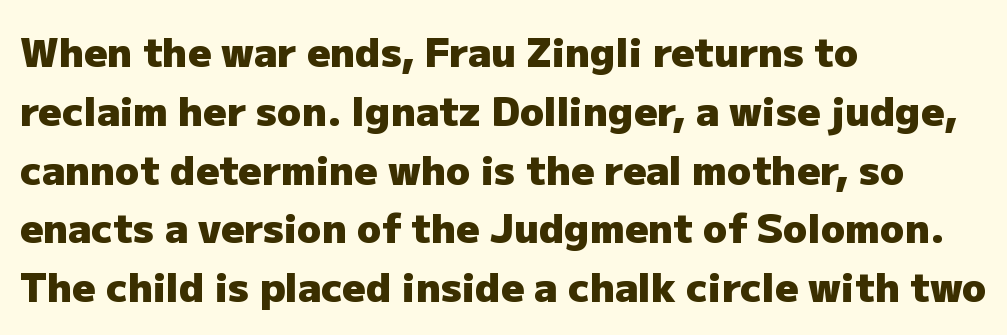
Is this a sans? Yes — the strokes have no serifs. Every character sits straight up, as roman type does. Strokes here are thick enough to call this a true bold. Note the varied advance widths — an 'i' is clearly narrower than an 'm'. Horizontal alignment here is leftward, the default for most running prose.
